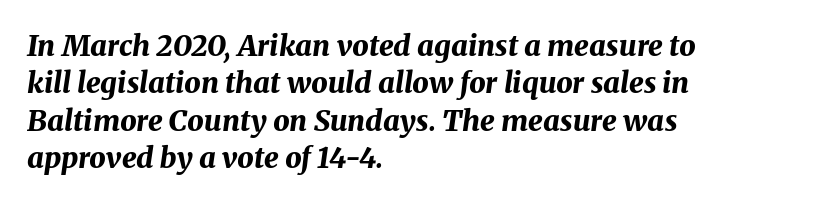
The image shows 29 px bold type, italic (leaning right); set left-aligned, normal line spacing (1.29x), normal letter spacing, not underlined; medium stroke contrast and a medium x-height.
